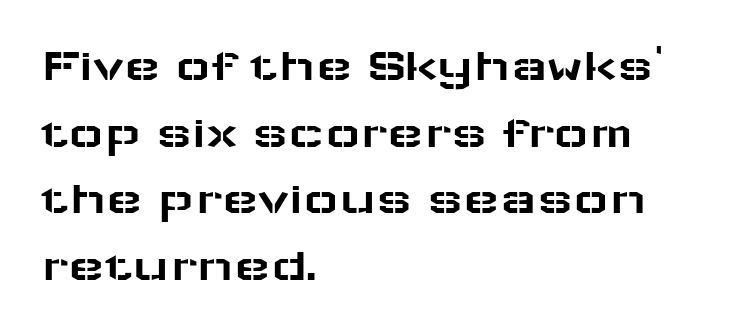
The space beneath each line is pristine and unruled. Where is the straight margin? On the left. In terms of leading, this rendering sits right in the middle. Note the varied advance widths — an 'i' is clearly narrower than an 'm'. A roman cut, with each character standing at attention.
